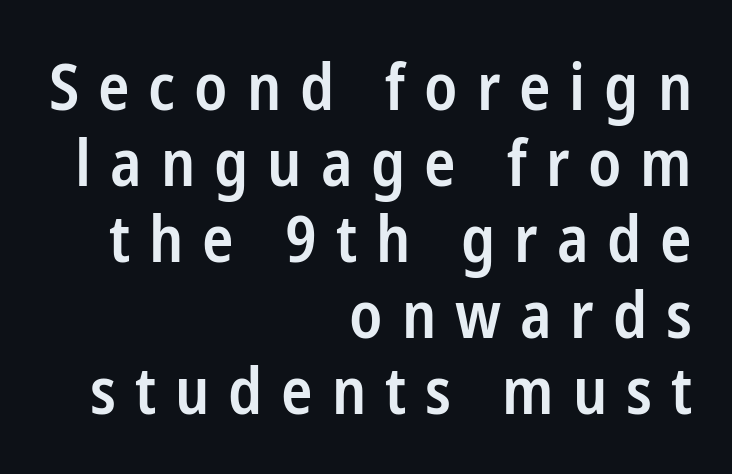
Q: Is the text bold? A: Semi-bold.
Q: Is the text italic (slanted)? A: No, it is upright.
Q: Is the typeface a serif or a sans-serif typeface? A: Sans-serif.
Q: Is the text underlined? A: No.
Q: How is the paragraph aligned? A: Right-aligned.
Q: Is the spacing between letters normal or unusually wide? A: Unusually wide.
Q: Width (condensed, normal, or wide)? A: Condensed.
Q: Stroke contrast? A: Low.
Q: x-height? A: Medium.
Q: Monospaced? A: No.
